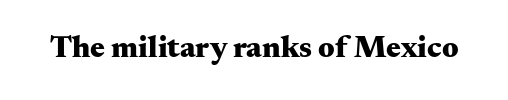
{"serif": "yes", "italic": "no", "bold": "yes", "weight": "heavy", "width": "wide", "stroke_contrast": "medium", "x_height": "small", "monospaced": "no", "underline": "no", "letter_spacing": "normal", "letter_spacing_em": 0.0, "glyph_px": 31}
